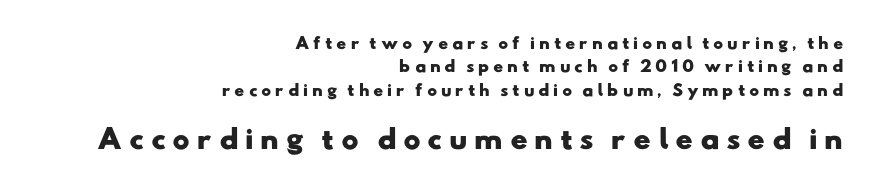
The image shows 26 px bold type; set right-aligned, normal line spacing (1.56x), unusually wide letter spacing (+0.25 em), not underlined; the second (bottom) block is 1.73x larger.
